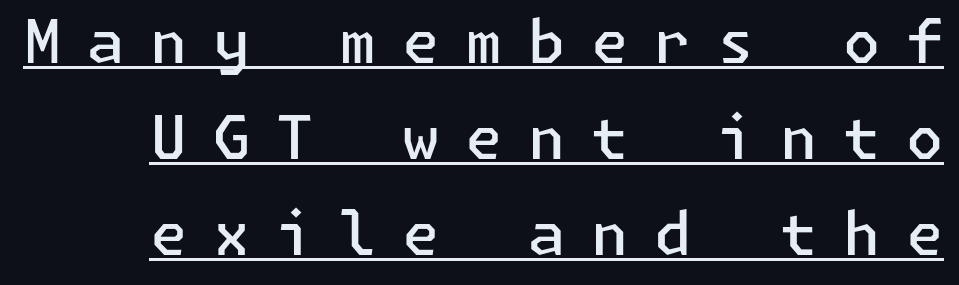
Q: Is the text bold? A: Semi-bold.
Q: Is the text italic (slanted)? A: No, it is upright.
Q: Is the typeface a serif or a sans-serif typeface? A: Sans-serif.
Q: Is the text underlined? A: Yes.
Q: Is the spacing between letters normal or unusually wide? A: Unusually wide.
Q: Is the spacing between lines tight, normal or loose? A: Normal.
Q: Width (condensed, normal, or wide)? A: Normal.
Q: Stroke contrast? A: Low.
Q: x-height? A: Medium.
